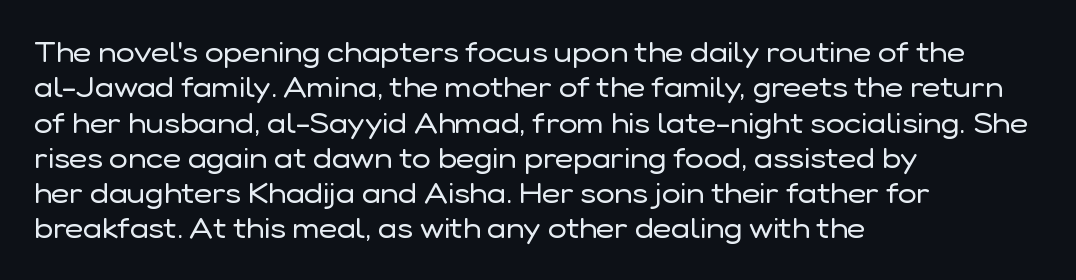
Each letter's strokes conclude bluntly, with no projecting serifs. Line starts are locked; line ends wander. This reads as an unemphasized weight, regular at the heaviest. Does extra space separate the letters? No, they use regular spacing.
